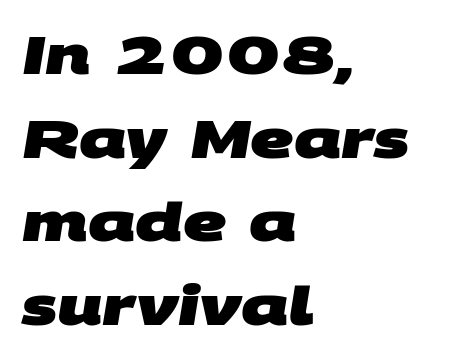
Q: Is the text bold? A: Yes.
Q: Is the typeface a serif or a sans-serif typeface? A: Sans-serif.
Q: Is the text underlined? A: No.
Q: How is the paragraph aligned? A: Left-aligned.
Q: Is the spacing between letters normal or unusually wide? A: Normal.
Q: Is the spacing between lines tight, normal or loose? A: Normal.
Q: Width (condensed, normal, or wide)? A: Wide.
Q: Stroke contrast? A: Medium.
Q: x-height? A: Large.
Q: Monospaced? A: No.
